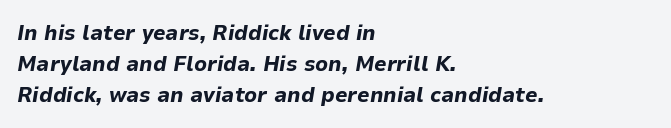
Letter spacing: default. This rendering features lettering with no underline. The whole block is typeset with a tilt. Students, observe: this is what conventionally led text looks like.
